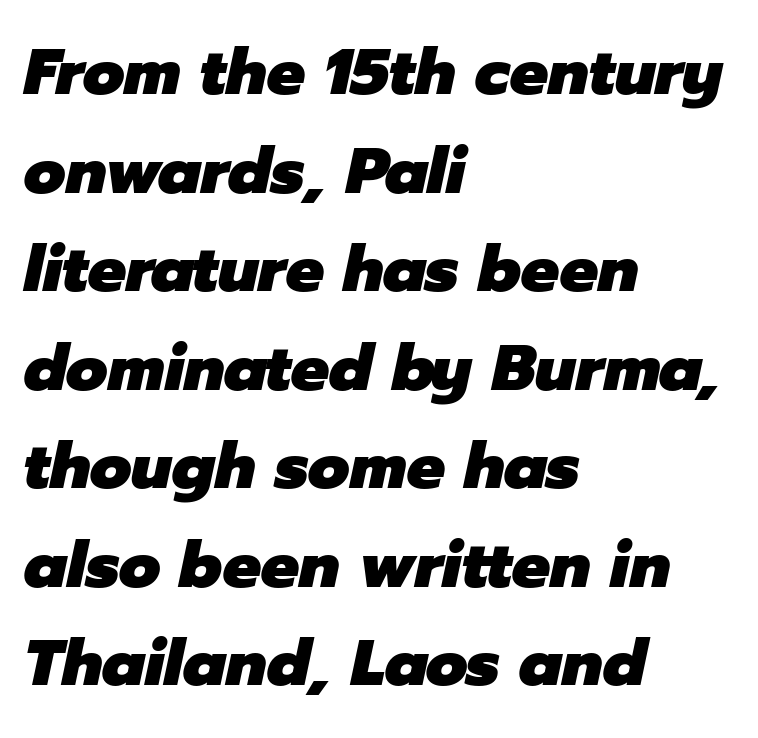
Q: Is the text bold? A: Yes.
Q: Is the text italic (slanted)? A: Yes, it leans right by about 12 degrees.
Q: Is the text underlined? A: No.
Q: How is the paragraph aligned? A: Left-aligned.
Q: Is the spacing between letters normal or unusually wide? A: Normal.
Q: Is the spacing between lines tight, normal or loose? A: Normal.
Q: Width (condensed, normal, or wide)? A: Normal.
Q: Stroke contrast? A: Low.
Q: x-height? A: Medium.
Q: Monospaced? A: No.
